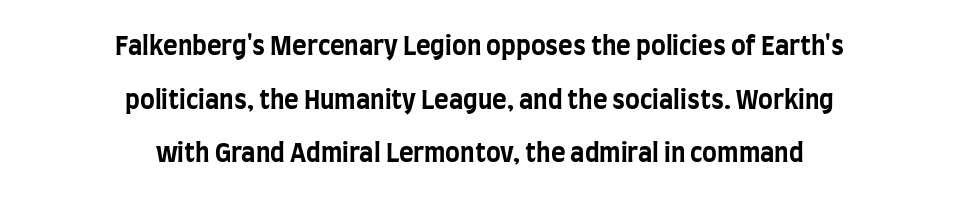
Q: Is the text bold? A: Yes.
Q: Is the text italic (slanted)? A: No, it is upright.
Q: Is the text underlined? A: No.
Q: How is the paragraph aligned? A: Centered.
Q: Is the spacing between letters normal or unusually wide? A: Normal.
Q: Is the spacing between lines tight, normal or loose? A: Loose.
